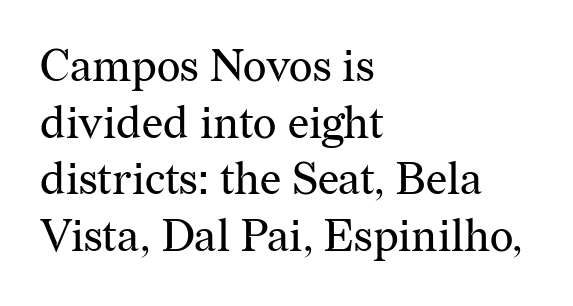
{"serif": "yes", "italic": "no", "bold": "no", "weight": "regular", "width": "normal", "stroke_contrast": "medium", "x_height": "medium", "monospaced": "no", "underline": "no", "align": "left", "line_spacing": "normal", "line_spacing_ratio": 1.26, "letter_spacing": "normal", "letter_spacing_em": 0.0, "glyph_px": 45}
